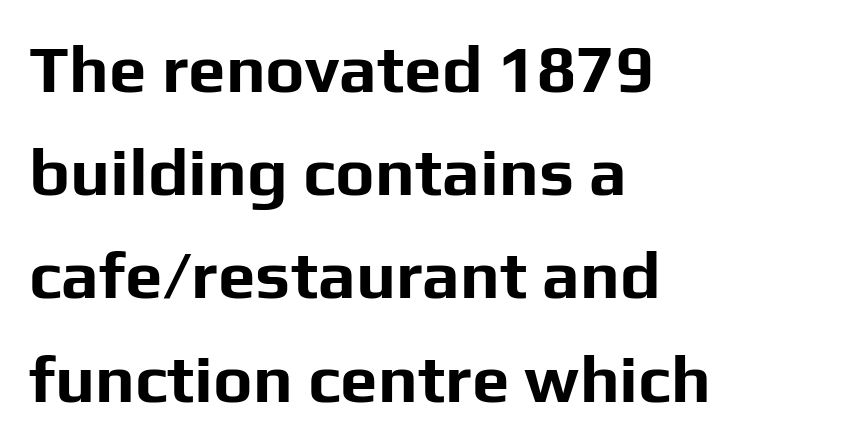
Q: Is the text bold? A: Yes.
Q: Is the text italic (slanted)? A: No, it is upright.
Q: Is the typeface a serif or a sans-serif typeface? A: Sans-serif.
Q: Is the text underlined? A: No.
Q: How is the paragraph aligned? A: Left-aligned.
Q: Is the spacing between letters normal or unusually wide? A: Normal.
Q: Is the spacing between lines tight, normal or loose? A: Normal.
Q: Width (condensed, normal, or wide)? A: Normal.
Q: Stroke contrast? A: Low.
Q: x-height? A: Medium.
Q: Monospaced? A: No.
